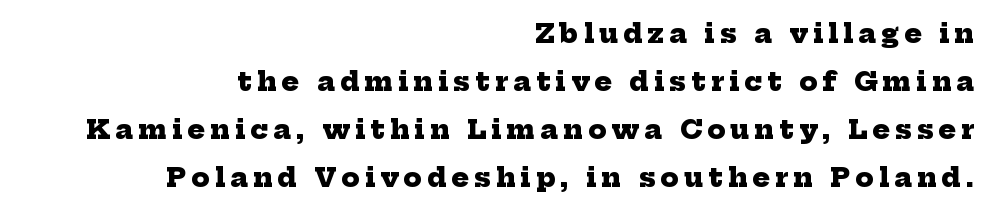
Q: Is the text bold? A: Yes.
Q: Is the text underlined? A: No.
Q: How is the paragraph aligned? A: Right-aligned.
Q: Is the spacing between letters normal or unusually wide? A: Unusually wide.
